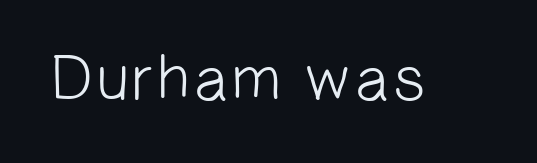
Q: Is the text bold? A: No.
Q: Is the typeface a serif or a sans-serif typeface? A: Sans-serif.
Q: Is the text underlined? A: No.
Q: Is the spacing between letters normal or unusually wide? A: Normal.
Q: Width (condensed, normal, or wide)? A: Normal.
Q: Stroke contrast? A: Low.
Q: x-height? A: Medium.
Q: Monospaced? A: No.
